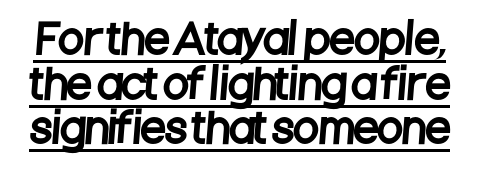
Q: Is the typeface a serif or a sans-serif typeface? A: Sans-serif.
Q: Is the text underlined? A: Yes.
Q: Is the spacing between letters normal or unusually wide? A: Normal.
Q: Is the spacing between lines tight, normal or loose? A: Tight.
Q: Width (condensed, normal, or wide)? A: Condensed.
Q: Stroke contrast? A: Low.
Q: x-height? A: Large.
Q: Monospaced? A: No.
